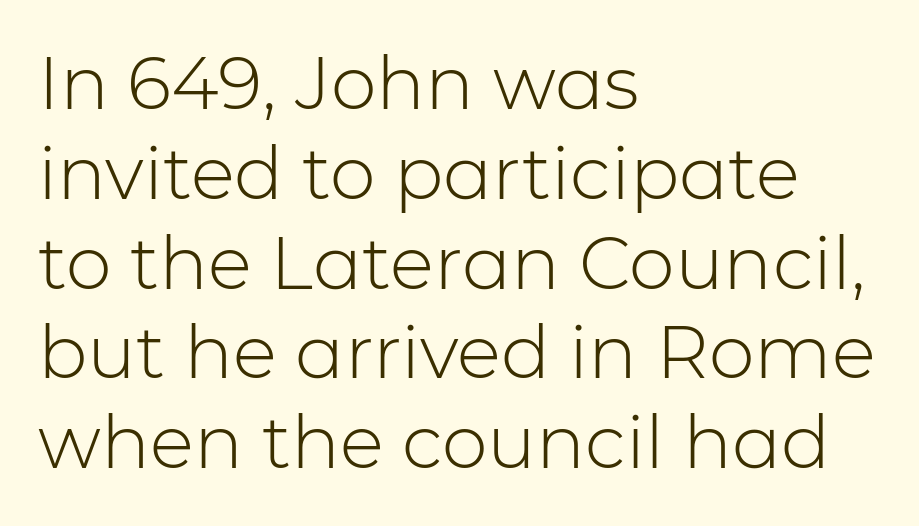
Q: Is the text bold? A: No.
Q: Is the text italic (slanted)? A: No, it is upright.
Q: Is the typeface a serif or a sans-serif typeface? A: Sans-serif.
Q: Is the text underlined? A: No.
Q: How is the paragraph aligned? A: Left-aligned.
Q: Is the spacing between letters normal or unusually wide? A: Normal.
Q: Width (condensed, normal, or wide)? A: Normal.
Q: Stroke contrast? A: Low.
Q: x-height? A: Medium.
Q: Monospaced? A: No.
